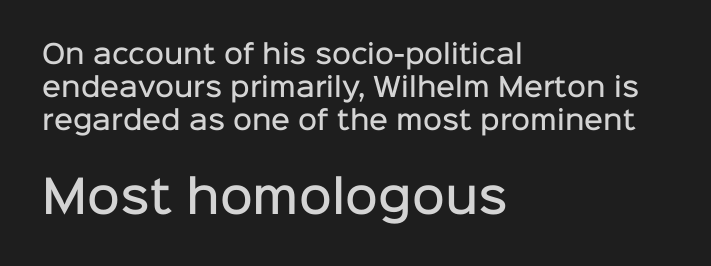
The image shows 45 px semibold sans-serif type, upright; set left-aligned, normal line spacing (1.27x), normal letter spacing, not underlined; the second (bottom) block is 1.73x larger; low stroke contrast and a medium x-height.
